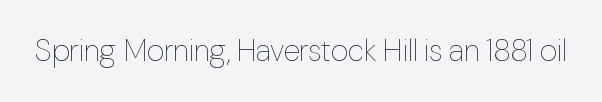
The image shows 30 px thin type, upright; set normal letter spacing, not underlined; low stroke contrast and a medium x-height.
